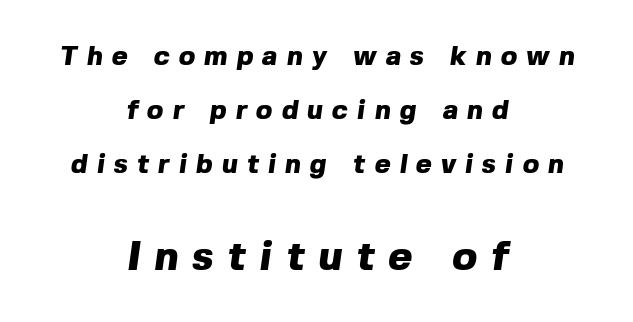
Q: Is the text bold? A: Yes.
Q: Is the typeface a serif or a sans-serif typeface? A: Sans-serif.
Q: Is the text underlined? A: No.
Q: How is the paragraph aligned? A: Centered.
Q: Is the spacing between letters normal or unusually wide? A: Unusually wide.
Q: Is the spacing between lines tight, normal or loose? A: Loose.
Q: Which block of text is set in a larger size, the first (top) or the second (bottom)? A: The second (bottom) one.
Q: Width (condensed, normal, or wide)? A: Normal.
Q: x-height? A: Medium.
Q: Monospaced? A: No.
